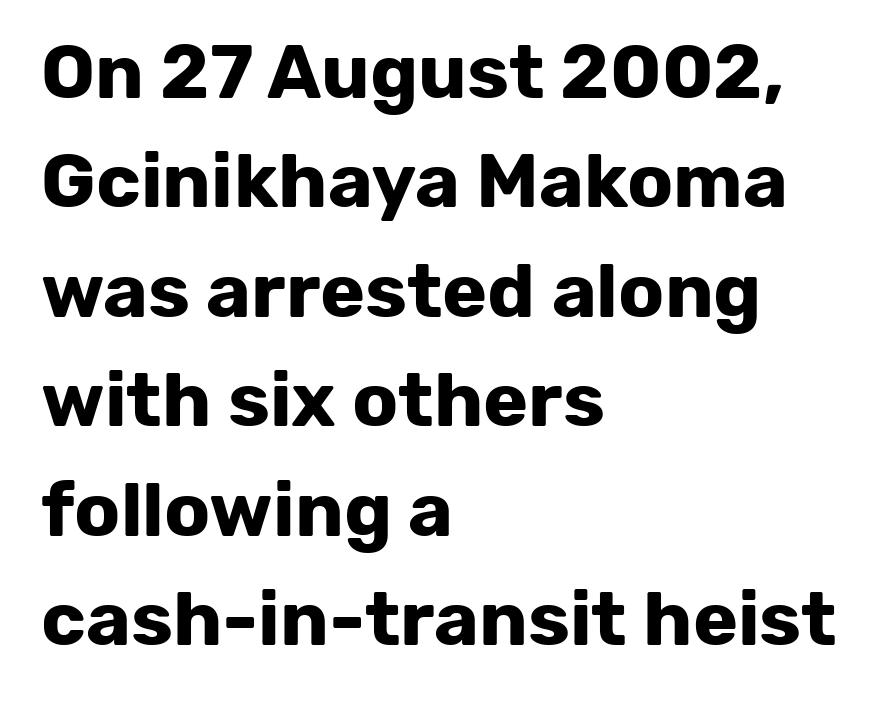
{"serif": "no", "italic": "no", "bold": "yes", "weight": "bold", "width": "normal", "stroke_contrast": "low", "x_height": "medium", "monospaced": "no", "underline": "no", "align": "left", "line_spacing": "normal", "line_spacing_ratio": 1.44, "letter_spacing": "normal", "letter_spacing_em": 0.0, "glyph_px": 76}
